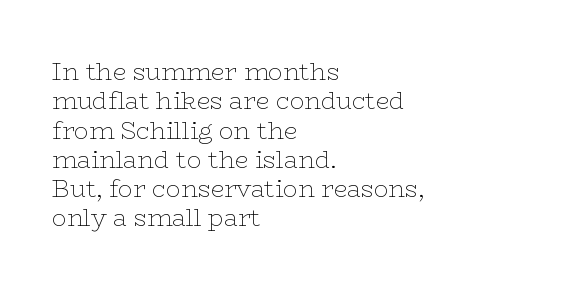
The image shows 24 px text type, upright; set left-aligned, line spacing 1.22x, normal letter spacing, not underlined.
